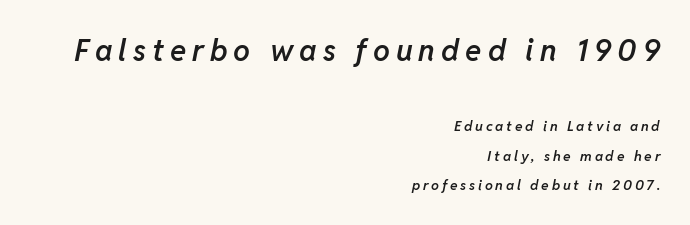
{"italic": "yes", "lean": "right", "slant_degrees": 11, "bold": "semi", "weight": "semibold", "width": "normal", "stroke_contrast": "low", "x_height": "medium", "monospaced": "no", "underline": "no", "align": "right", "line_spacing": "loose", "line_spacing_ratio": 2.08, "letter_spacing": "wide", "letter_spacing_em": 0.2, "larger_block": "first", "size_ratio": 2.14, "glyph_px": 30}
